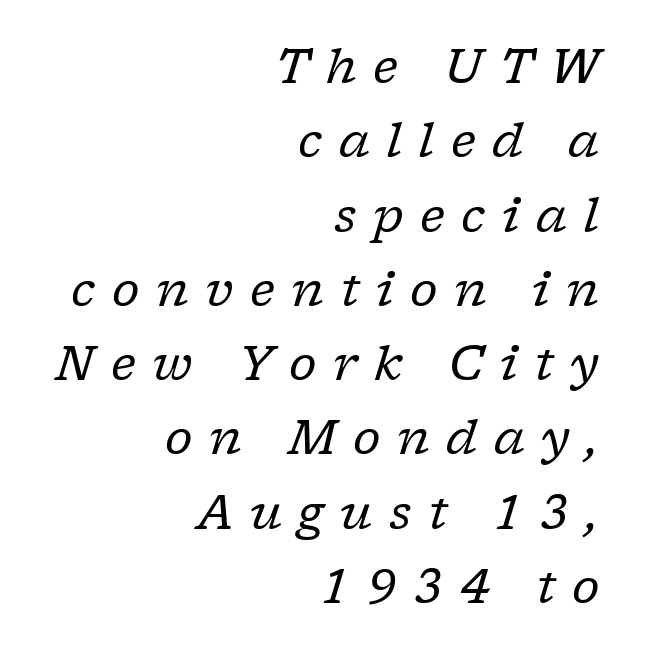
Typeset ragged left — the right edge is the straight one. The face used here is proportionally spaced, like ordinary book or web type. These lines are composed in type with serifs. This is oblique type, the kind used for emphasis or titles. Words float on clear page, feet unadorned. Weight: in the light-to-regular range.
